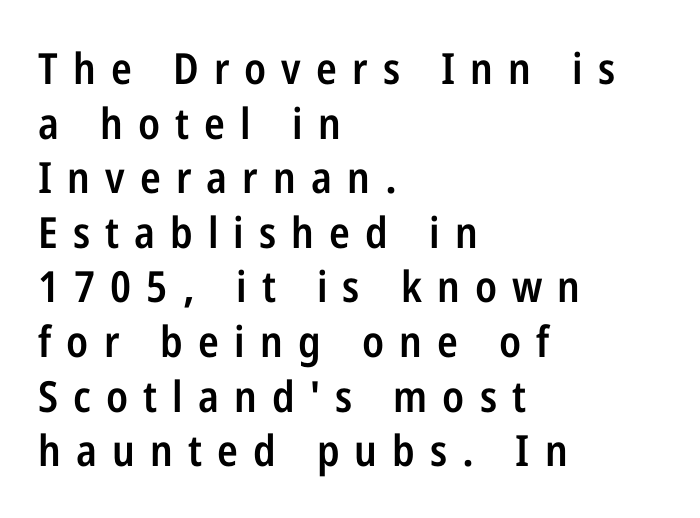
{"serif": "no", "italic": "no", "bold": "semi", "weight": "semibold", "width": "condensed", "stroke_contrast": "low", "x_height": "medium", "monospaced": "no", "underline": "no", "align": "left", "line_spacing": "normal", "line_spacing_ratio": 1.27, "letter_spacing": "wide", "letter_spacing_em": 0.35, "glyph_px": 43}
